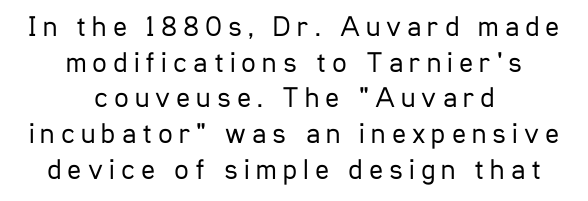
The image shows 29 px regular-weight, condensed sans-serif type, upright; set centered, line spacing 1.23x, unusually wide letter spacing (+0.21 em), not underlined; low stroke contrast and a medium x-height.
